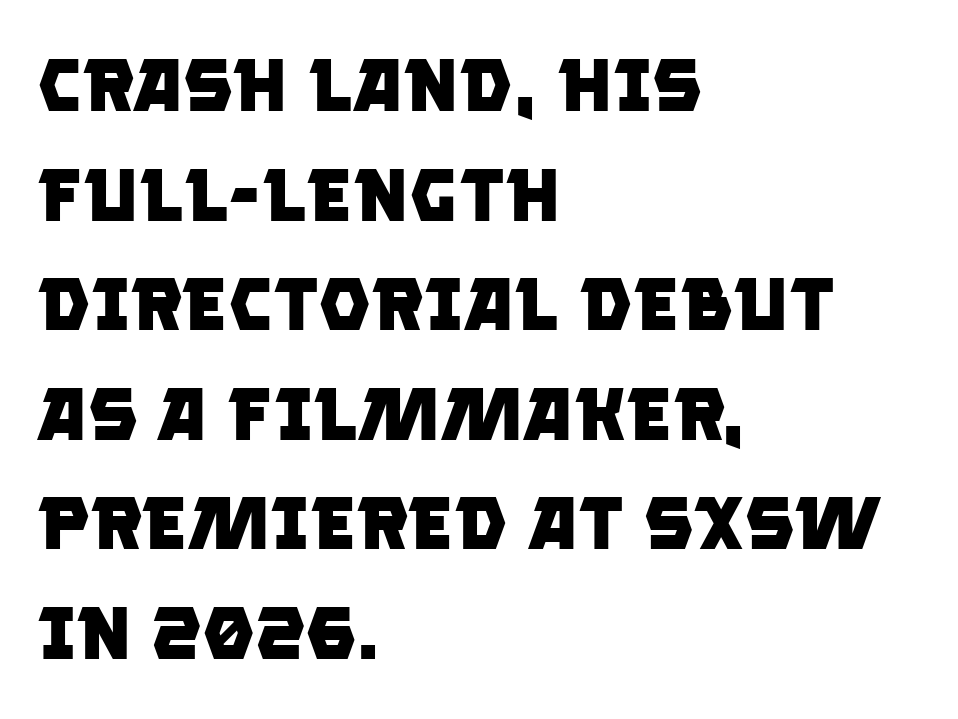
{"serif": "no", "bold": "yes", "weight": "heavy", "width": "normal", "stroke_contrast": "low", "x_height": "large", "monospaced": "no", "underline": "no", "align": "left", "line_spacing": "normal", "line_spacing_ratio": 1.48, "letter_spacing": "normal", "letter_spacing_em": 0.0, "glyph_px": 74}
